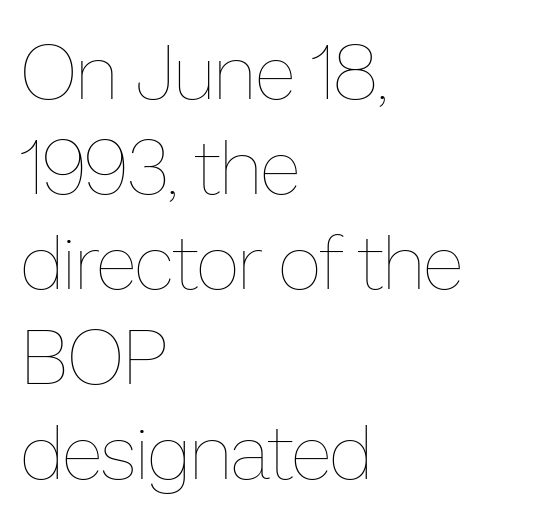
The image shows 76 px thin type, upright; set left-aligned, normal line spacing (1.25x), normal letter spacing, not underlined; low stroke contrast and a medium x-height.
